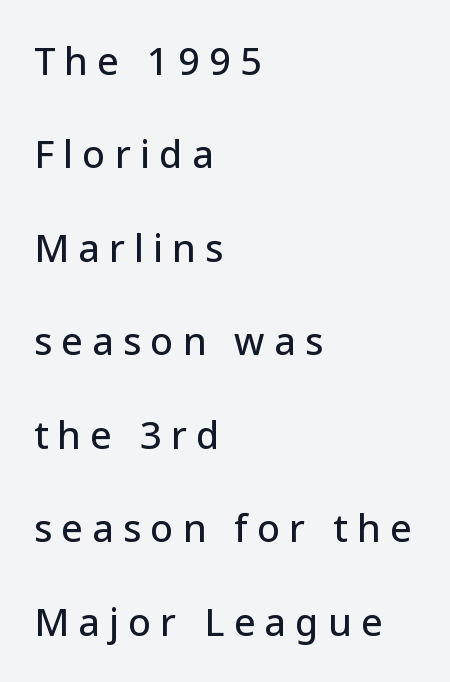
This is sans-serif lettering, the kind often seen on screens and signage. These lines stack with their left ends in a neat column. No italicization has been applied; the sample stays upright. Has an underline been added? It has not. Line spacing here is loose.
